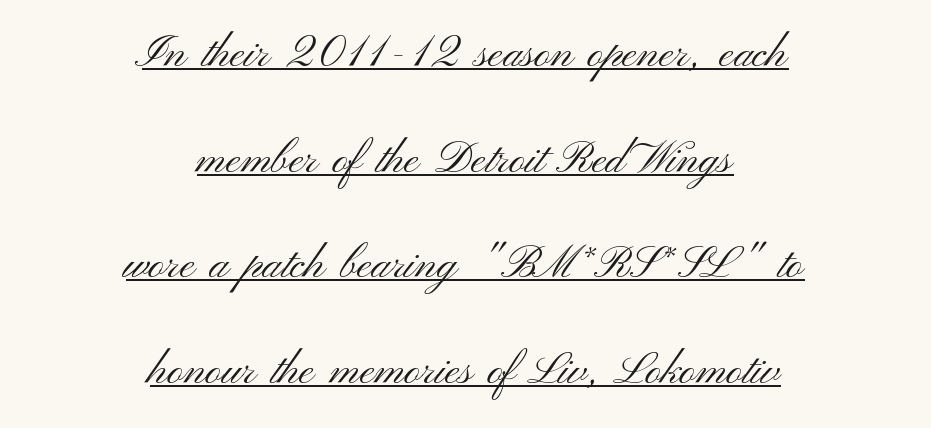
{"serif": "no", "bold": "no", "weight": "light", "width": "wide", "stroke_contrast": "medium", "x_height": "small", "monospaced": "no", "underline": "yes", "align": "center", "line_spacing": "loose", "line_spacing_ratio": 2.4, "letter_spacing": "normal", "letter_spacing_em": 0.0, "glyph_px": 44}
